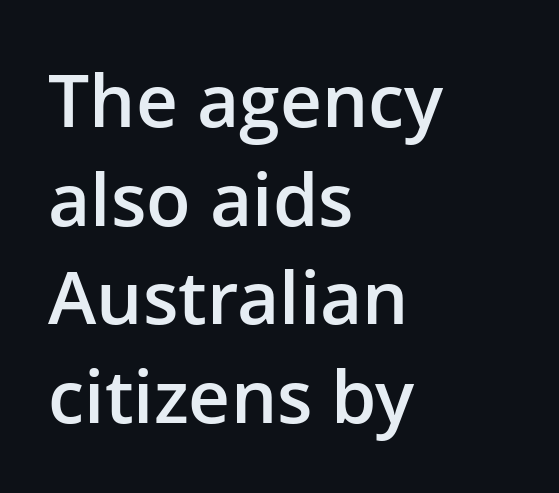
The image shows 73 px semibold sans-serif type, upright; set left-aligned, normal line spacing (1.35x), normal letter spacing, not underlined; low stroke contrast and a medium x-height.
